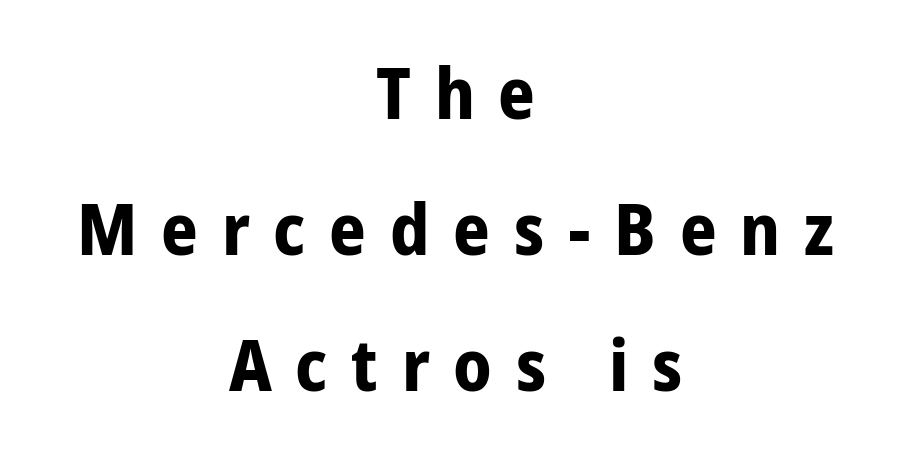
Q: Is the text bold? A: Yes.
Q: Is the text italic (slanted)? A: No, it is upright.
Q: Is the typeface a serif or a sans-serif typeface? A: Sans-serif.
Q: Is the text underlined? A: No.
Q: How is the paragraph aligned? A: Centered.
Q: Is the spacing between letters normal or unusually wide? A: Unusually wide.
Q: Width (condensed, normal, or wide)? A: Condensed.
Q: Stroke contrast? A: Low.
Q: x-height? A: Medium.
Q: Monospaced? A: No.
